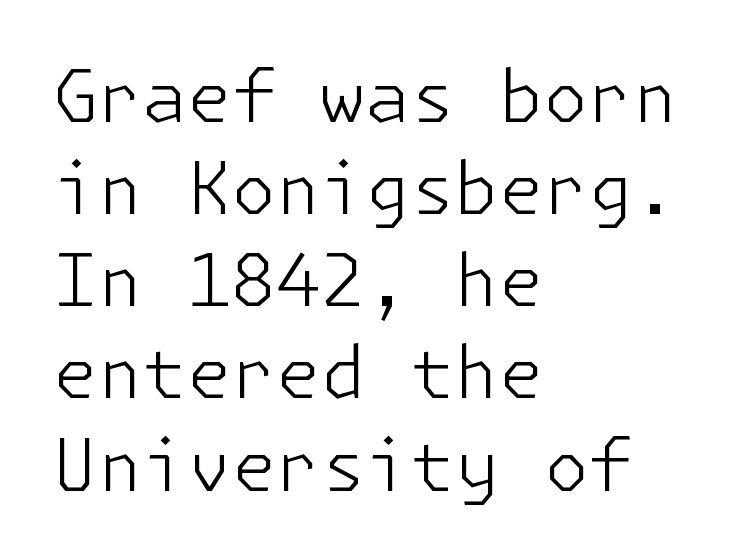
{"serif": "no", "italic": "no", "bold": "no", "weight": "light", "width": "normal", "stroke_contrast": "low", "x_height": "medium", "underline": "no", "align": "left", "line_spacing": "normal", "line_spacing_ratio": 1.28, "letter_spacing": "normal", "letter_spacing_em": 0.0, "glyph_px": 72}
